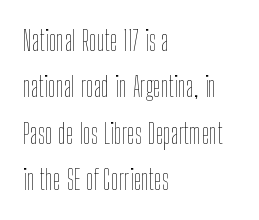
{"italic": "no", "bold": "no", "weight": "thin", "width": "condensed", "stroke_contrast": "low", "x_height": "medium", "monospaced": "no", "underline": "no", "align": "left", "line_spacing": "normal", "line_spacing_ratio": 1.66, "letter_spacing": "normal", "letter_spacing_em": 0.0, "glyph_px": 28}
